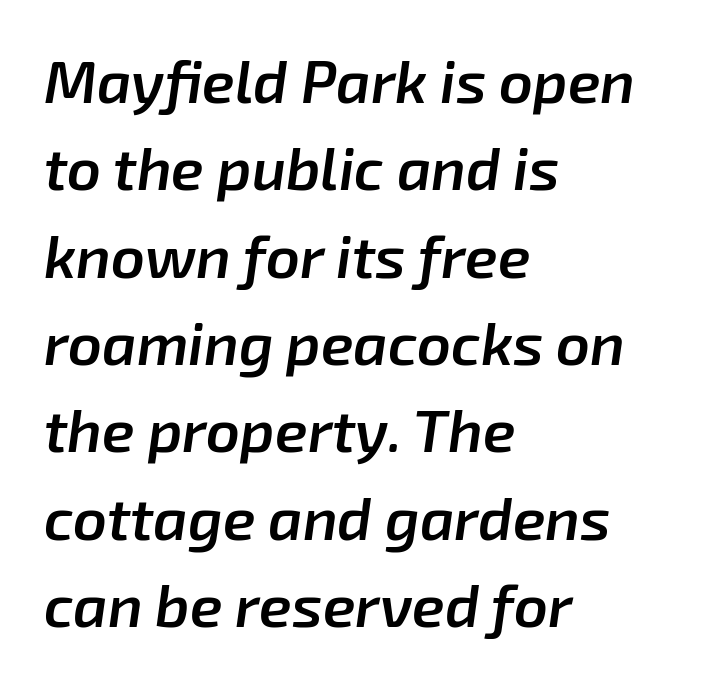
Casual observation: everything's shoved over to the left. There's an unmistakable incline to the writing here. The words here are not underlined. The passage shown has conventional tracking throughout. If you measured baseline to baseline, you'd find a middling distance. Looks like regular typesetting: each glyph gets only the width it needs.
